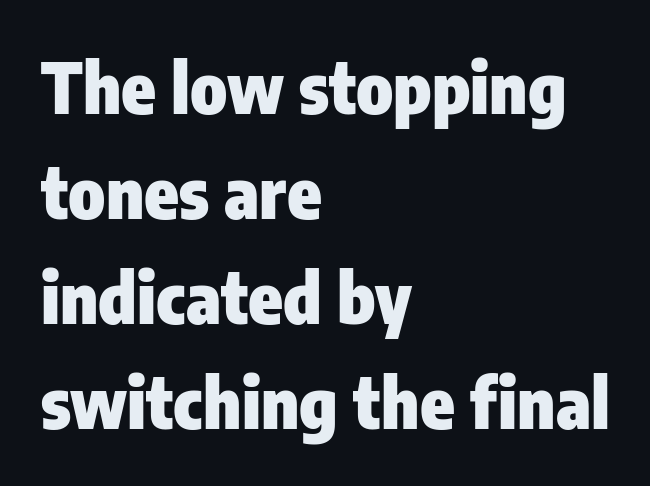
Q: Is the text bold? A: Yes.
Q: Is the text italic (slanted)? A: No, it is upright.
Q: Is the typeface a serif or a sans-serif typeface? A: Sans-serif.
Q: Is the text underlined? A: No.
Q: How is the paragraph aligned? A: Left-aligned.
Q: Is the spacing between letters normal or unusually wide? A: Normal.
Q: Is the spacing between lines tight, normal or loose? A: Normal.
Q: Width (condensed, normal, or wide)? A: Condensed.
Q: Stroke contrast? A: Low.
Q: x-height? A: Medium.
Q: Monospaced? A: No.
